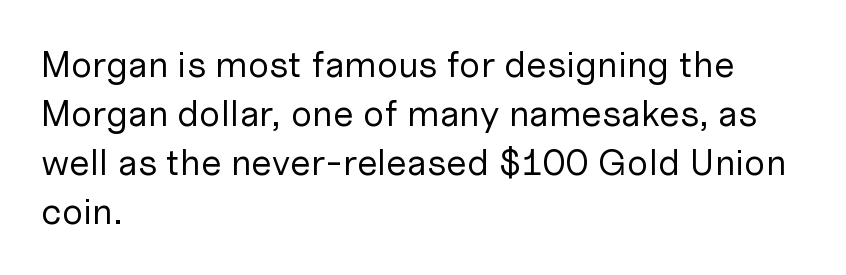
{"serif": "no", "italic": "no", "bold": "no", "weight": "regular", "width": "normal", "stroke_contrast": "low", "x_height": "medium", "monospaced": "no", "underline": "no", "align": "left", "line_spacing": "normal", "line_spacing_ratio": 1.32, "letter_spacing": "normal", "letter_spacing_em": 0.0, "glyph_px": 37}
